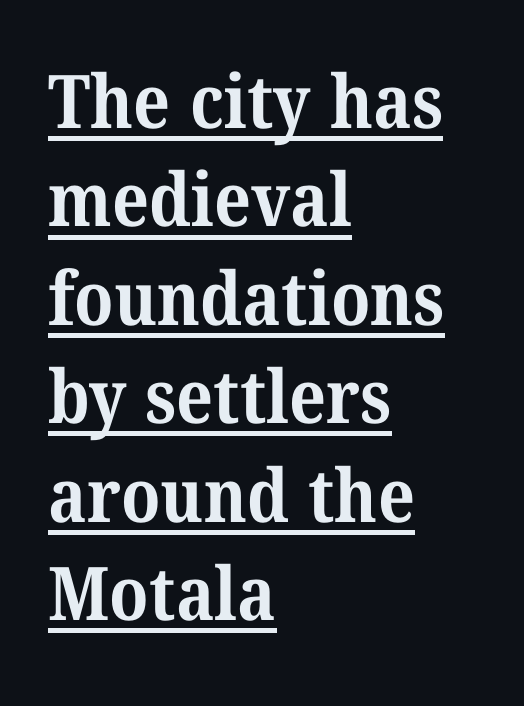
{"serif": "yes", "bold": "yes", "weight": "bold", "width": "normal", "stroke_contrast": "medium", "x_height": "medium", "monospaced": "no", "underline": "yes", "align": "left", "line_spacing": "normal", "line_spacing_ratio": 1.33, "letter_spacing": "normal", "letter_spacing_em": 0.0, "glyph_px": 74}
